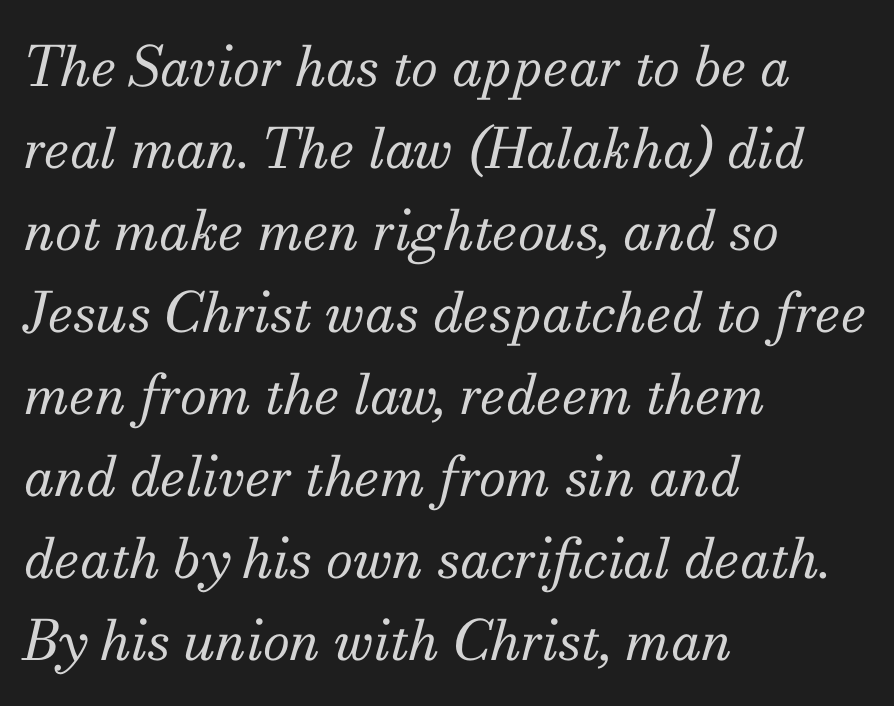
Q: Is the text bold? A: No.
Q: Is the text italic (slanted)? A: Yes, it leans right by about 13 degrees.
Q: Is the typeface a serif or a sans-serif typeface? A: Serif.
Q: Is the text underlined? A: No.
Q: How is the paragraph aligned? A: Left-aligned.
Q: Is the spacing between letters normal or unusually wide? A: Normal.
Q: Is the spacing between lines tight, normal or loose? A: Normal.
Q: Width (condensed, normal, or wide)? A: Normal.
Q: Stroke contrast? A: Medium.
Q: x-height? A: Small.
Q: Monospaced? A: No.
